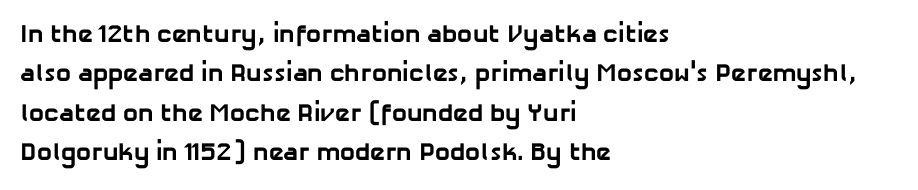
Q: Is the text bold? A: Yes.
Q: Is the text underlined? A: No.
Q: How is the paragraph aligned? A: Left-aligned.
Q: Is the spacing between letters normal or unusually wide? A: Normal.
Q: Is the spacing between lines tight, normal or loose? A: Normal.
